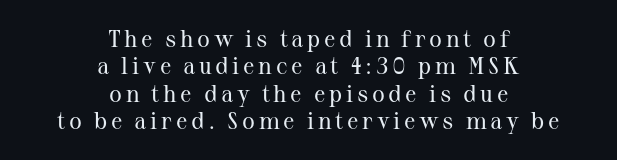
Each new line begins almost immediately beneath the previous one. This rendering uses center alignment, leaving both contours irregular but symmetric. Rendered with straight, roman letterforms. The words here are not underlined.
